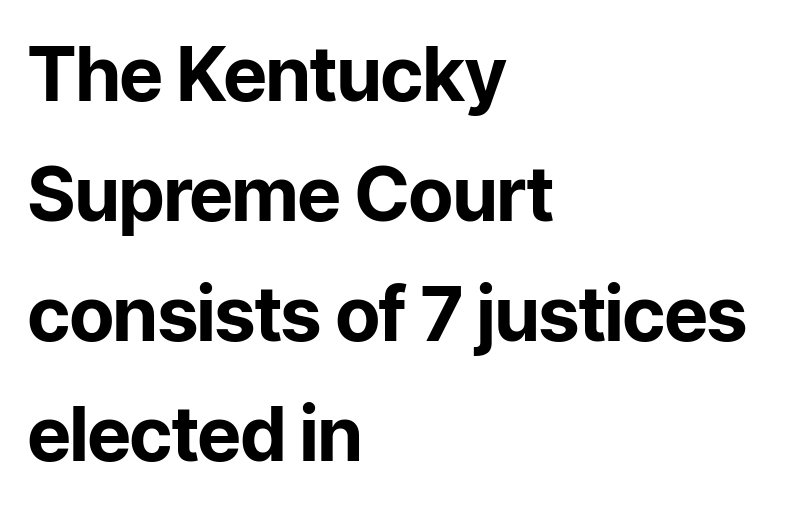
Q: Is the text bold? A: Yes.
Q: Is the text italic (slanted)? A: No, it is upright.
Q: Is the typeface a serif or a sans-serif typeface? A: Sans-serif.
Q: Is the text underlined? A: No.
Q: How is the paragraph aligned? A: Left-aligned.
Q: Is the spacing between letters normal or unusually wide? A: Normal.
Q: Is the spacing between lines tight, normal or loose? A: Normal.
Q: Width (condensed, normal, or wide)? A: Normal.
Q: Stroke contrast? A: Low.
Q: x-height? A: Medium.
Q: Monospaced? A: No.
